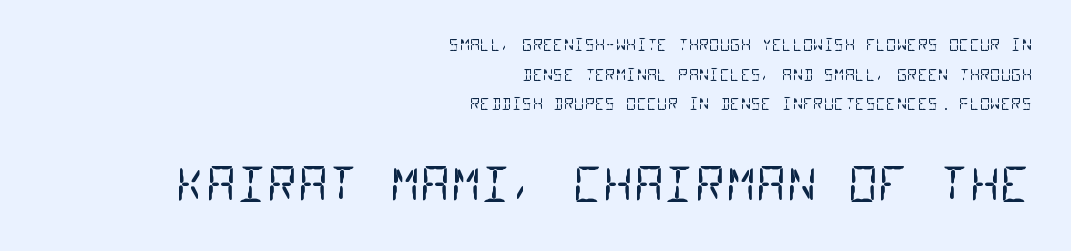
{"serif": "no", "bold": "no", "weight": "regular", "width": "condensed", "stroke_contrast": "low", "x_height": "large", "monospaced": "yes", "underline": "no", "align": "right", "line_spacing_ratio": 1.85, "letter_spacing": "normal", "letter_spacing_em": 0.0, "larger_block": "second", "size_ratio": 2.94, "glyph_px": 47}
